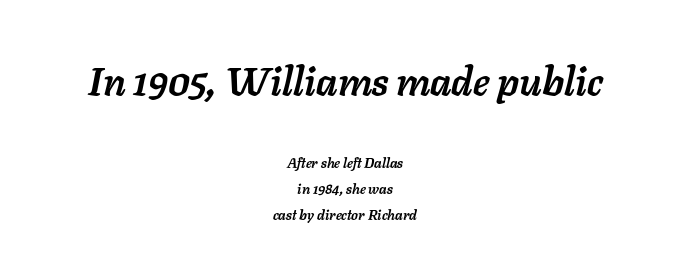
The zone under the glyphs is completely vacant. Italic: yes, the glyphs are oblique. Observe the ordinary spacing: letters are neighbours, not strangers. Set as a true bold cut, around the 700 mark. If you folded the block vertically in half, each line would mirror itself in length. This sample has the flowing, uneven cadence of proportional lettering.
